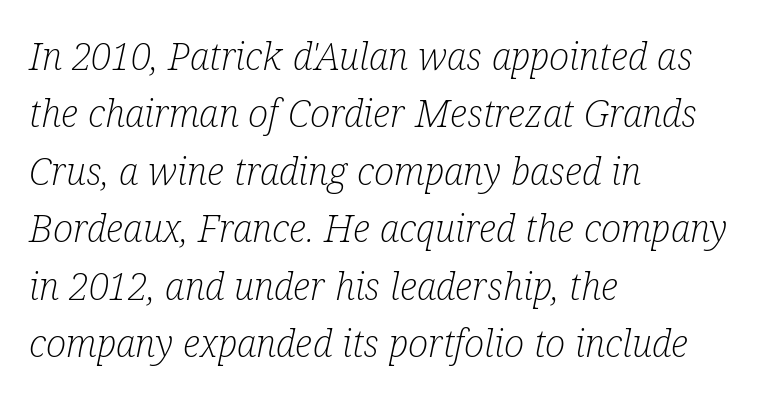
{"serif": "yes", "italic": "yes", "lean": "right", "slant_degrees": 12, "bold": "no", "weight": "light", "width": "condensed", "stroke_contrast": "low", "x_height": "medium", "monospaced": "no", "underline": "no", "align": "left", "line_spacing": "normal", "line_spacing_ratio": 1.51, "letter_spacing": "normal", "letter_spacing_em": 0.0, "glyph_px": 38}
